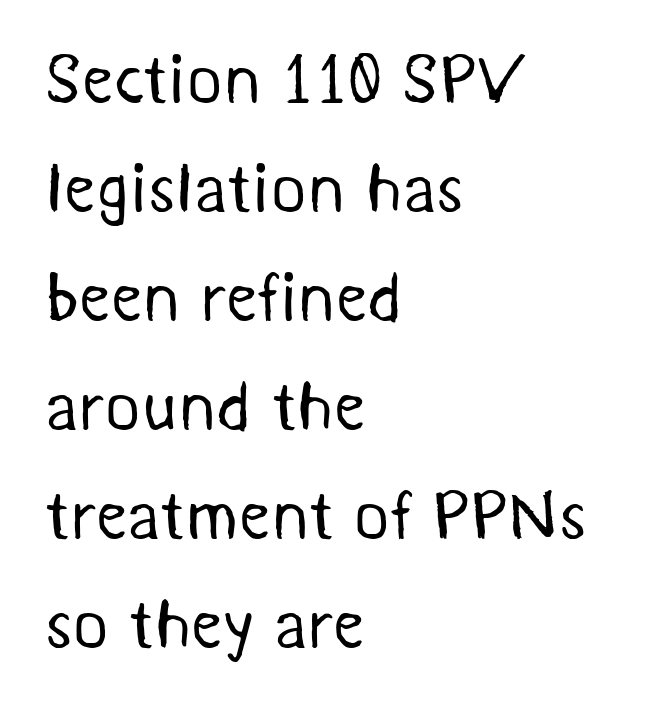
{"serif": "no", "bold": "no", "weight": "regular", "width": "normal", "stroke_contrast": "medium", "x_height": "medium", "monospaced": "no", "underline": "no", "align": "left", "line_spacing": "normal", "line_spacing_ratio": 1.58, "letter_spacing": "normal", "letter_spacing_em": 0.0, "glyph_px": 69}
